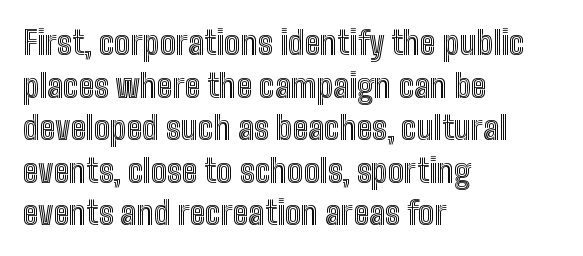
{"italic": "no", "width": "condensed", "x_height": "medium", "monospaced": "no", "underline": "no", "align": "left", "line_spacing": "normal", "line_spacing_ratio": 1.33, "letter_spacing": "normal", "letter_spacing_em": 0.0, "glyph_px": 32}
